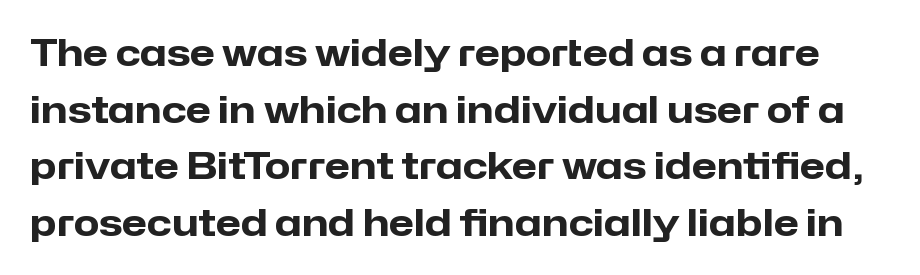
The image shows 37 px heavy sans-serif type, upright; set normal line spacing (1.53x), normal letter spacing, not underlined; low stroke contrast and a medium x-height.
